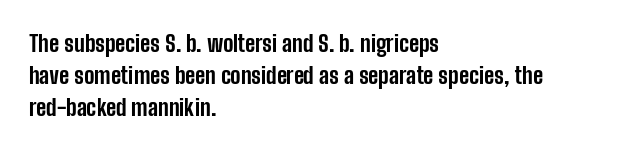
Teacher's note: observe the even left margin — that is flush-left alignment. Tracking here is standard; glyphs follow each other at the usual distance. Horizontal bands of white between lines are of average thickness. Is the type bold? Yes — the strokes are clearly thick and heavy. This is the regular roman posture of the typeface.
